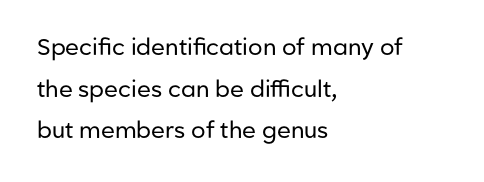
{"italic": "no", "bold": "no", "underline": "no", "align": "left", "line_spacing_ratio": 1.81, "letter_spacing": "normal", "letter_spacing_em": 0.0, "glyph_px": 23}
